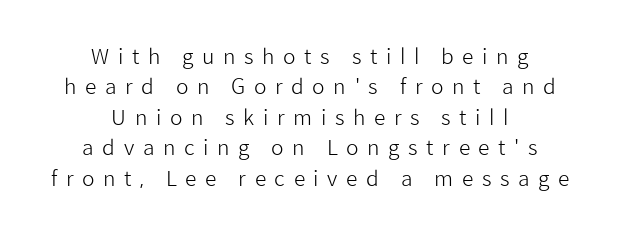
The image shows 21 px text type, upright; set centered, normal line spacing (1.45x), unusually wide letter spacing (+0.41 em), not underlined.
